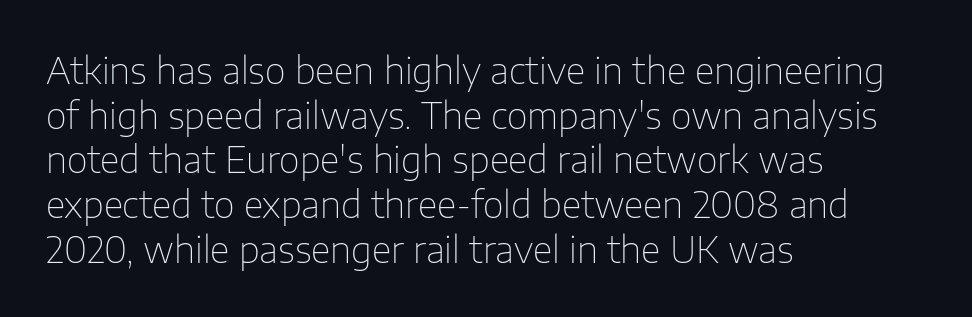
Q: Is the text bold? A: No.
Q: Is the text italic (slanted)? A: No, it is upright.
Q: Is the typeface a serif or a sans-serif typeface? A: Sans-serif.
Q: Is the text underlined? A: No.
Q: How is the paragraph aligned? A: Left-aligned.
Q: Is the spacing between letters normal or unusually wide? A: Normal.
Q: Width (condensed, normal, or wide)? A: Normal.
Q: Stroke contrast? A: Low.
Q: x-height? A: Medium.
Q: Monospaced? A: No.
